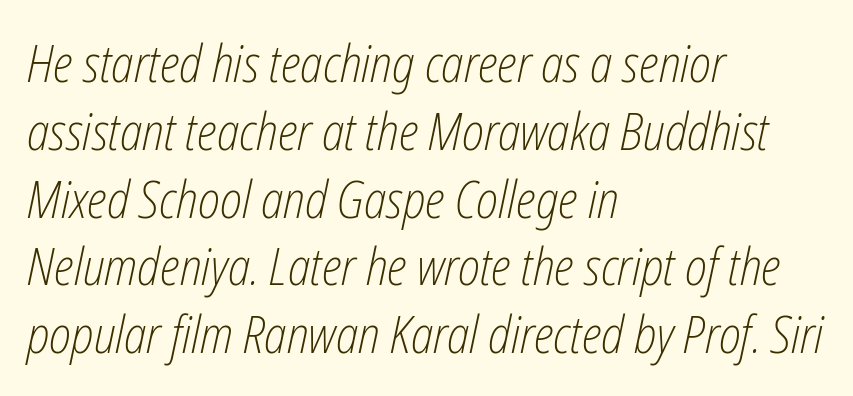
The characters are drawn with everyday or finer stroke widths. The compositor pushed each line to the left boundary. The passage shown is not underscored anywhere. An italicized treatment has been applied to the whole sample. Between one letter and the next there's only the usual sliver of space.
